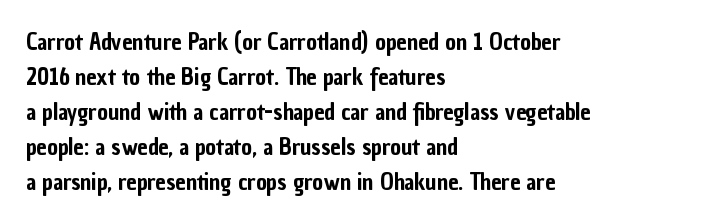
{"italic": "no", "underline": "no", "align": "left", "line_spacing": "normal", "line_spacing_ratio": 1.52, "letter_spacing": "normal", "letter_spacing_em": 0.0, "glyph_px": 23}
